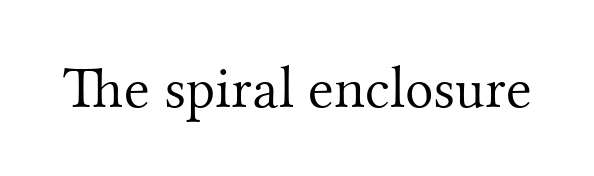
The image shows 59 px light serif type, upright; set normal letter spacing, not underlined; medium stroke contrast and a small x-height.
